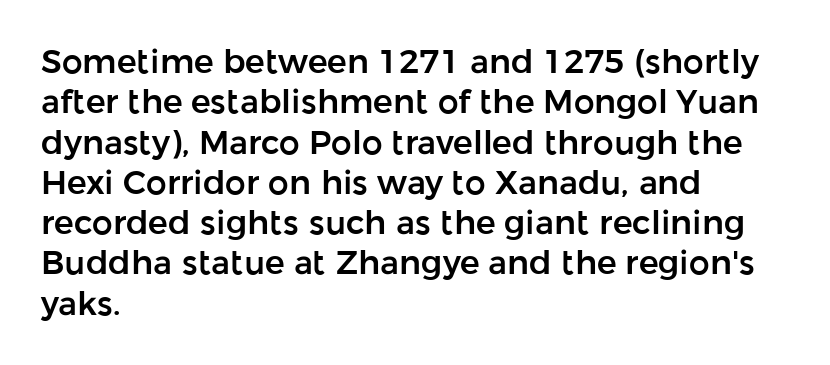
The image shows 33 px sans-serif type, upright; set left-aligned, line spacing 1.22x, normal letter spacing, not underlined; low stroke contrast and a medium x-height.
